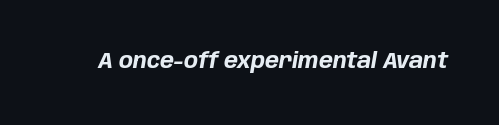
The image shows 21 px bold type, italic (leaning right); set normal letter spacing, not underlined.
